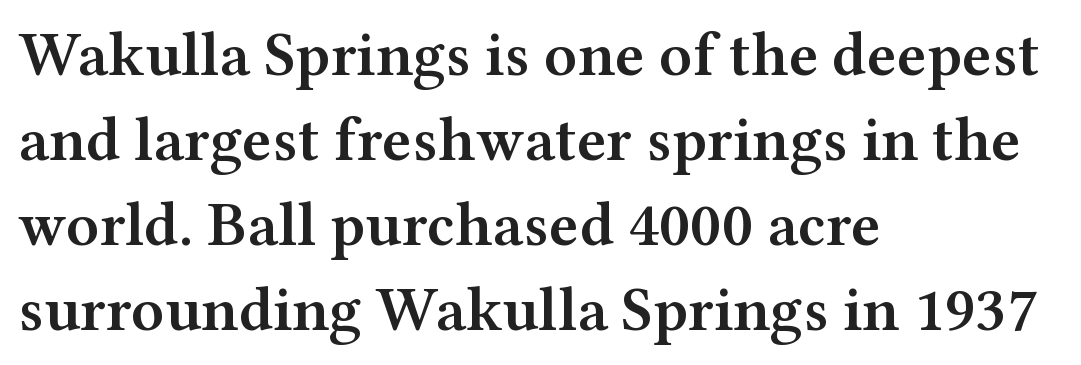
{"serif": "yes", "italic": "no", "bold": "semi", "weight": "semibold", "width": "wide", "stroke_contrast": "medium", "x_height": "medium", "monospaced": "no", "underline": "no", "align": "left", "line_spacing": "normal", "line_spacing_ratio": 1.35, "letter_spacing": "normal", "letter_spacing_em": 0.0, "glyph_px": 63}
